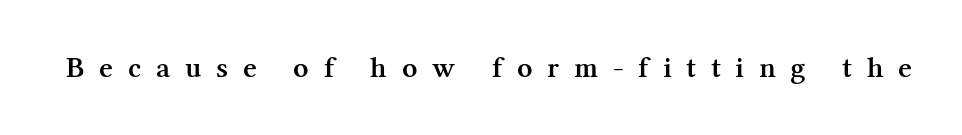
The glyphs are unaccompanied by any horizontal stroke below them. Observe the wide spacing: letters keep a clear distance from each other. To sum up the face: it has serifs. This is moderately heavy type, rendered in semibold. You can tell it's not italic because the verticals are truly vertical.
